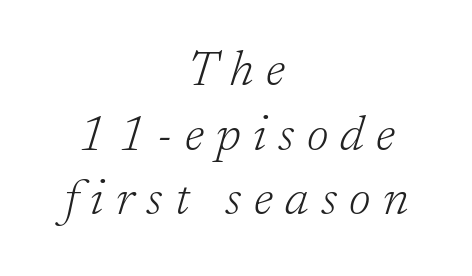
Q: Is the text bold? A: No.
Q: Is the text italic (slanted)? A: Yes, it leans right by about 17 degrees.
Q: Is the typeface a serif or a sans-serif typeface? A: Serif.
Q: Is the text underlined? A: No.
Q: How is the paragraph aligned? A: Centered.
Q: Is the spacing between letters normal or unusually wide? A: Unusually wide.
Q: Is the spacing between lines tight, normal or loose? A: Normal.
Q: Width (condensed, normal, or wide)? A: Normal.
Q: Stroke contrast? A: Low.
Q: x-height? A: Medium.
Q: Monospaced? A: No.
